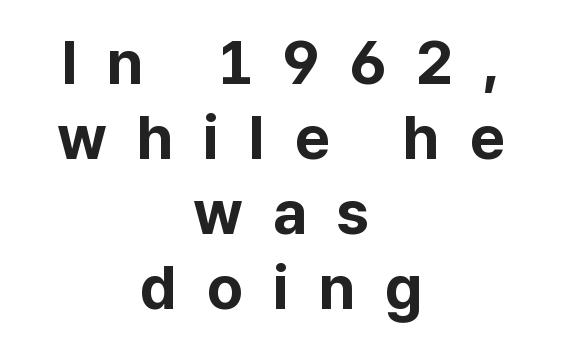
{"serif": "no", "italic": "no", "bold": "yes", "weight": "bold", "width": "normal", "stroke_contrast": "low", "x_height": "medium", "monospaced": "no", "underline": "no", "align": "center", "line_spacing_ratio": 1.23, "letter_spacing": "wide", "letter_spacing_em": 0.49, "glyph_px": 61}
